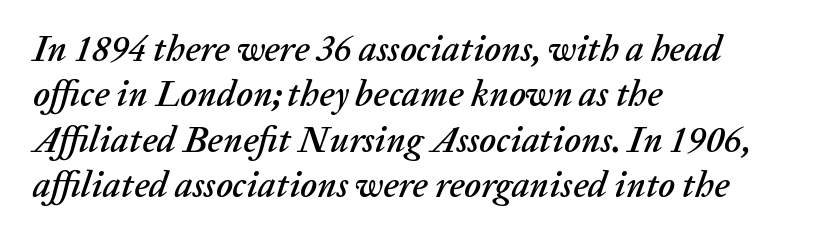
Look at the tracking — it's just the regular setting, nothing added. Just letters on the line, the space beneath them empty. Each letter keeps its own natural width here, so spacing adapts to shape. Notice how the stems are inclined rather than vertical — that's the hallmark of italics. The paragraph has a hard left edge and a soft right edge.
